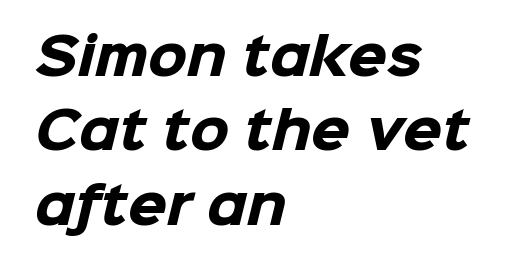
Q: Is the text bold? A: Yes.
Q: Is the typeface a serif or a sans-serif typeface? A: Sans-serif.
Q: Is the text underlined? A: No.
Q: How is the paragraph aligned? A: Left-aligned.
Q: Is the spacing between letters normal or unusually wide? A: Normal.
Q: Is the spacing between lines tight, normal or loose? A: Normal.
Q: Width (condensed, normal, or wide)? A: Normal.
Q: Stroke contrast? A: Low.
Q: x-height? A: Medium.
Q: Monospaced? A: No.
